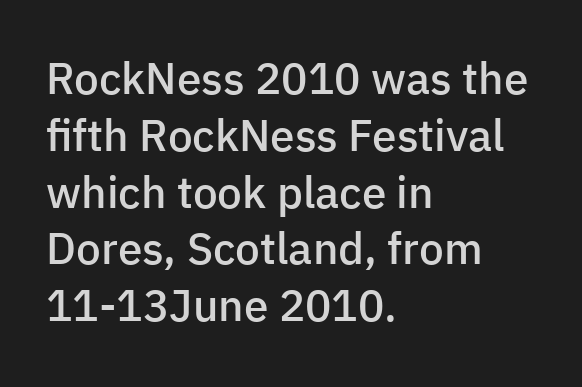
These lines are set flush left with a ragged right edge. Notice how descenders clear the ascenders below comfortably — that's standard leading. Students, this is semibold: more ink than regular, less than bold. Are there feet on the stems? There aren't — it's a sans. A typesetter would call this proportional, since set widths differ per character. Descenders hang freely into open space.
